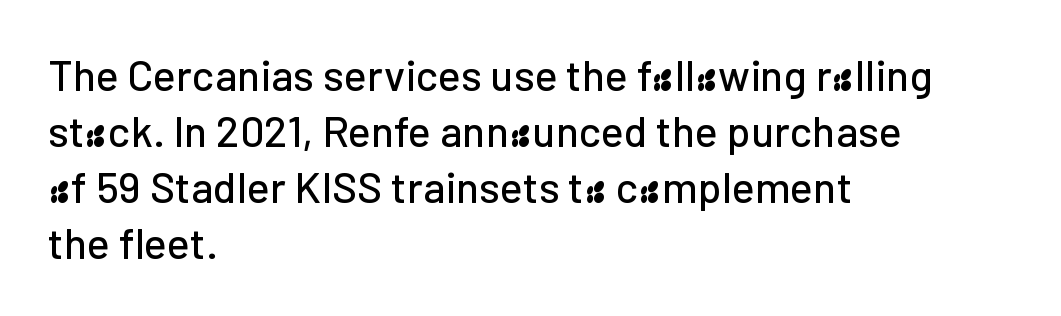
The image shows 43 px sans-serif type, upright; set left-aligned, normal line spacing (1.3x), normal letter spacing, not underlined; low stroke contrast and a medium x-height.
